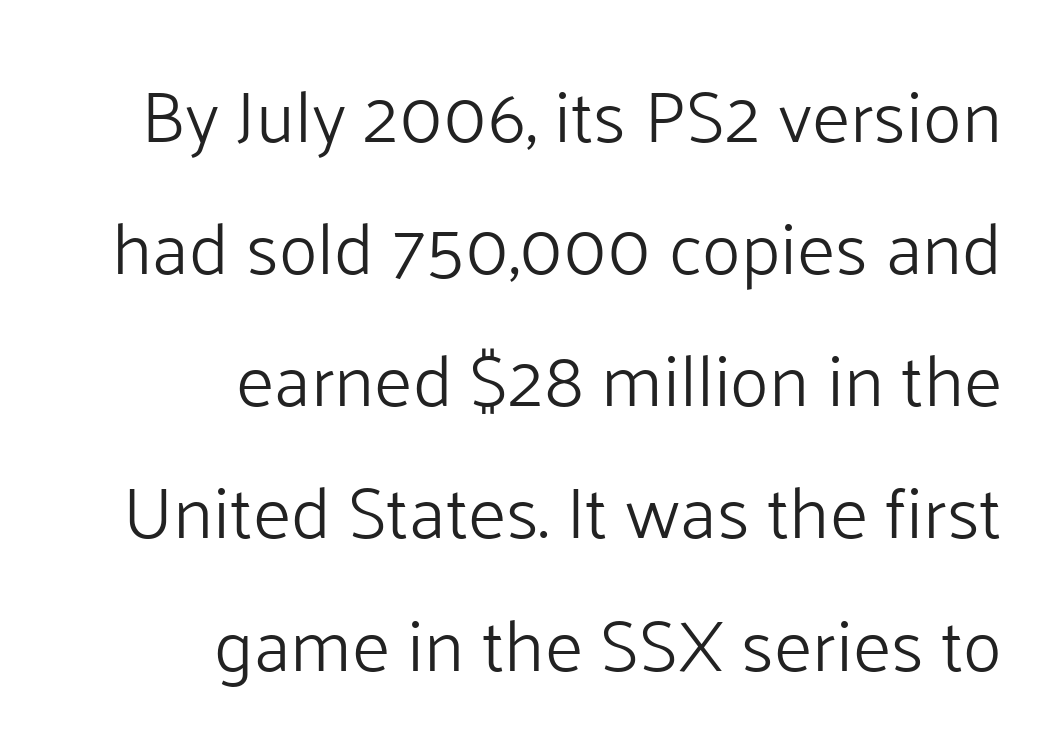
Stem width sits at or under what a default text font uses. Caption: standard tracking, unaltered. The letters advance in unequal steps, a hallmark of proportional type. Are there feet on the stems? There aren't — it's a sans. You can tell it's not italic because the verticals are truly vertical. The lines in this sample share a right terminus and differ only in where they begin.
